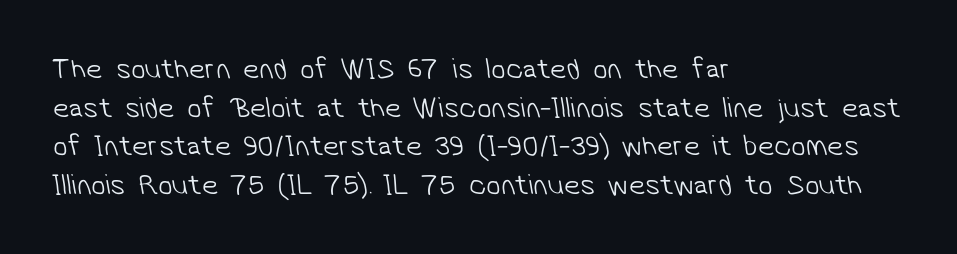
{"serif": "no", "bold": "no", "weight": "light", "width": "normal", "stroke_contrast": "low", "x_height": "medium", "monospaced": "no", "underline": "no", "align": "left", "line_spacing": "normal", "line_spacing_ratio": 1.33, "letter_spacing": "normal", "letter_spacing_em": 0.0, "glyph_px": 29}
